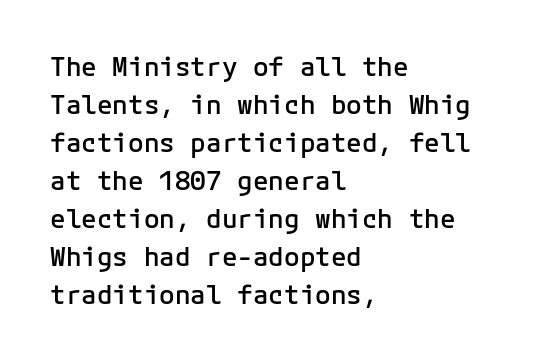
Q: Is the text bold? A: Semi-bold.
Q: Is the text italic (slanted)? A: No, it is upright.
Q: Is the text underlined? A: No.
Q: How is the paragraph aligned? A: Left-aligned.
Q: Is the spacing between letters normal or unusually wide? A: Normal.
Q: Is the spacing between lines tight, normal or loose? A: Normal.
